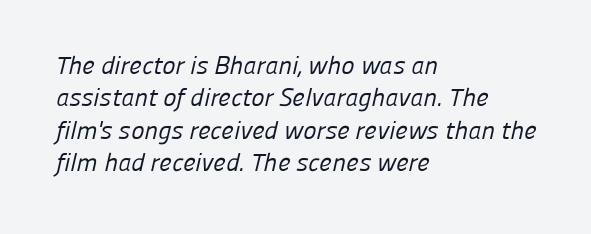
The image shows 25 px text type; set left-aligned, normal line spacing (1.3x), normal letter spacing, not underlined.
